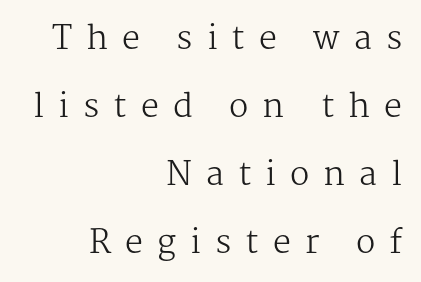
The image shows 32 px regular-weight serif type, upright; set right-aligned, loose line spacing (2.12x), unusually wide letter spacing (+0.44 em), not underlined; medium stroke contrast and a medium x-height.
